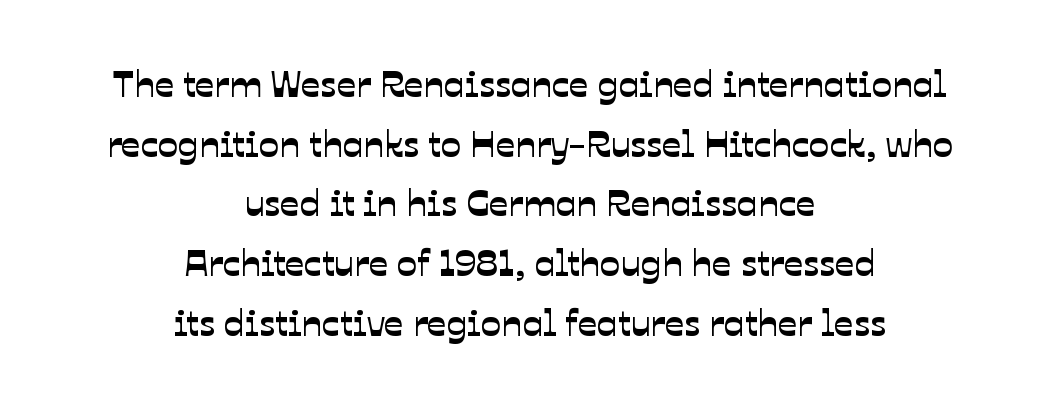
{"serif": "no", "width": "normal", "stroke_contrast": "low", "x_height": "medium", "monospaced": "no", "underline": "no", "align": "center", "line_spacing": "normal", "line_spacing_ratio": 1.57, "letter_spacing": "normal", "letter_spacing_em": 0.0, "glyph_px": 38}
